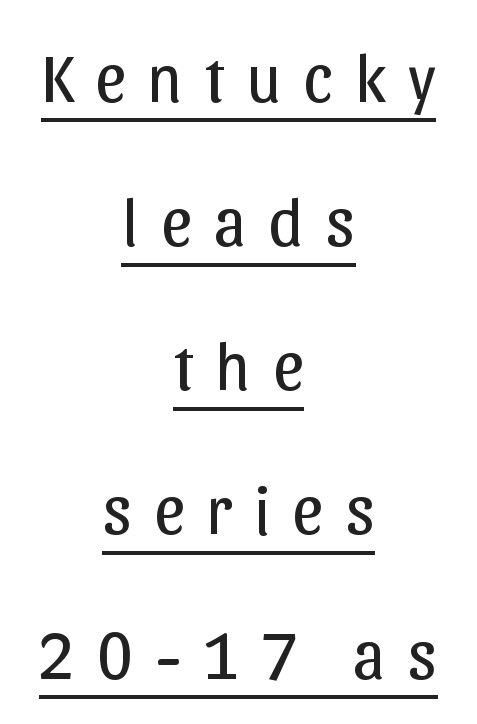
This rendering uses center alignment, leaving both contours irregular but symmetric. Inter-character spacing is expanded well beyond the font's built-in metrics. The letters advance in unequal steps, a hallmark of proportional type. When letters stand straight like this, we call the style roman or upright.
